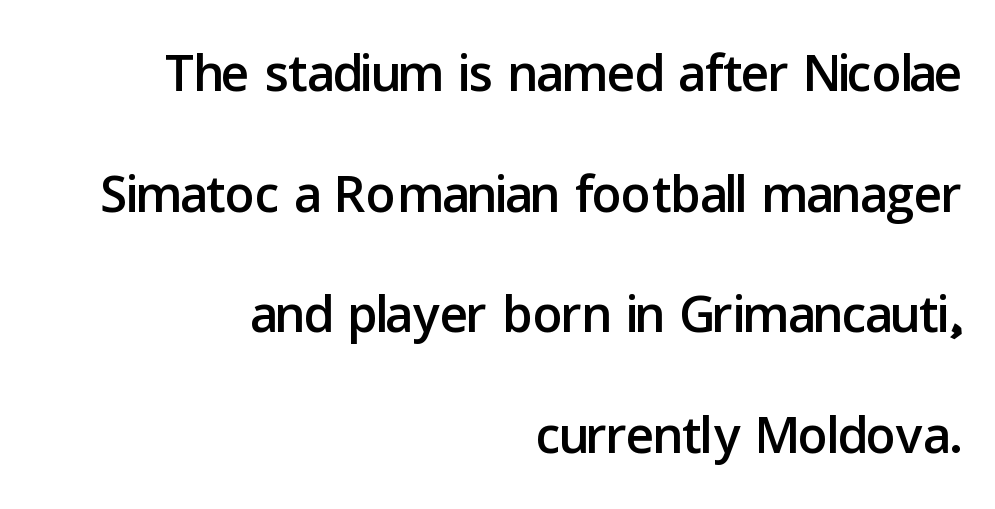
The typeface chosen for these lines omits serifs. Compared with a flush-left layout, this one pins lines to the opposite, right side. You could not count columns in this text — the font is proportionally spaced. No word sits above an underline.
